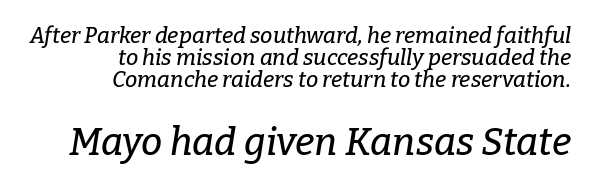
The image shows 38 px serif type, italic (leaning right); set right-aligned, tight line spacing (1.01x), normal letter spacing, not underlined; the second (bottom) block is 1.73x larger; low stroke contrast and a medium x-height.
